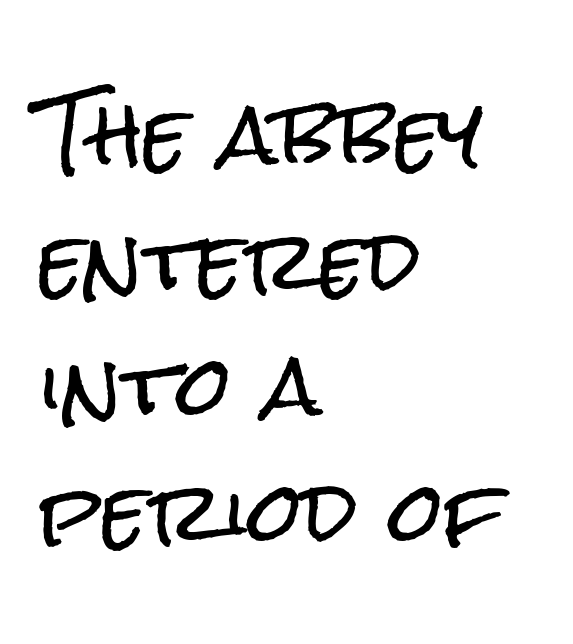
A bare baseline throughout the passage. Tall strokes in this sample are plumb rather than angled. Each new line begins a customary step beneath the previous one. Varying glyph widths throughout — classic text-font behaviour.
